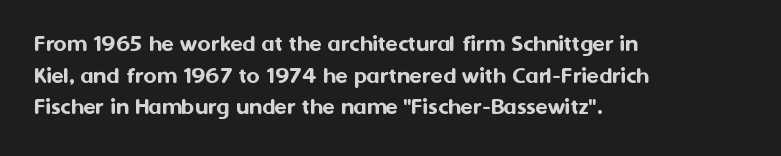
Q: Is the text italic (slanted)? A: No, it is upright.
Q: Is the text underlined? A: No.
Q: How is the paragraph aligned? A: Left-aligned.
Q: Is the spacing between letters normal or unusually wide? A: Normal.
Q: Is the spacing between lines tight, normal or loose? A: Normal.
